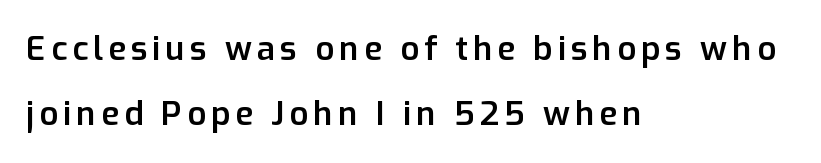
Q: Is the text bold? A: Semi-bold.
Q: Is the text italic (slanted)? A: No, it is upright.
Q: Is the typeface a serif or a sans-serif typeface? A: Sans-serif.
Q: Is the text underlined? A: No.
Q: How is the paragraph aligned? A: Left-aligned.
Q: Is the spacing between lines tight, normal or loose? A: Loose.
Q: Width (condensed, normal, or wide)? A: Normal.
Q: Stroke contrast? A: Low.
Q: x-height? A: Medium.
Q: Monospaced? A: No.
